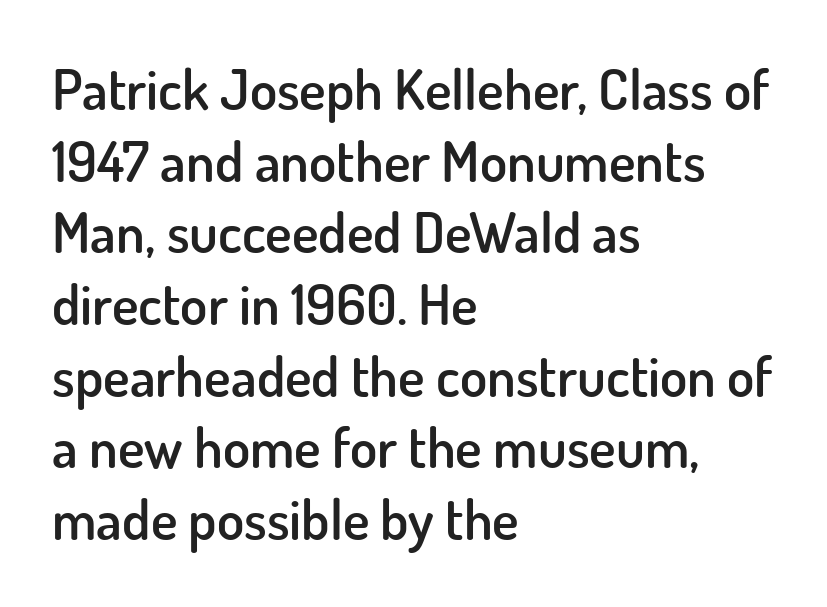
{"serif": "no", "italic": "no", "bold": "semi", "weight": "semibold", "width": "normal", "stroke_contrast": "low", "x_height": "small", "monospaced": "no", "underline": "no", "align": "left", "line_spacing": "normal", "line_spacing_ratio": 1.28, "letter_spacing": "normal", "letter_spacing_em": 0.0, "glyph_px": 56}
